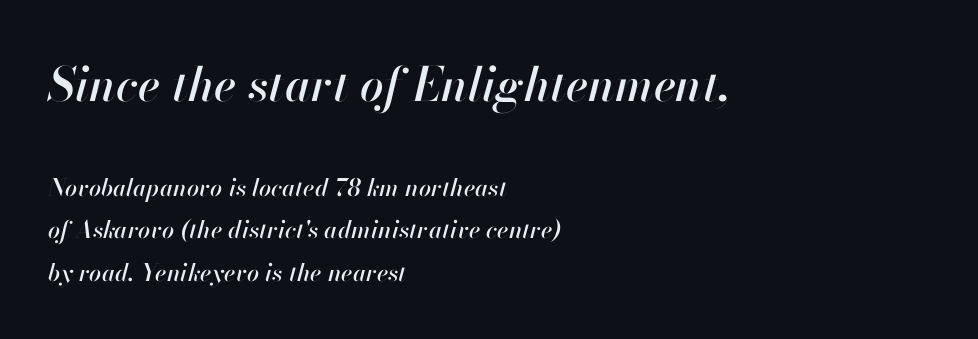
{"italic": "yes", "lean": "right", "slant_degrees": 13, "width": "normal", "stroke_contrast": "high", "x_height": "small", "monospaced": "no", "underline": "no", "align": "left", "line_spacing_ratio": 1.77, "letter_spacing": "normal", "letter_spacing_em": 0.0, "larger_block": "first", "size_ratio": 1.96, "glyph_px": 47}
